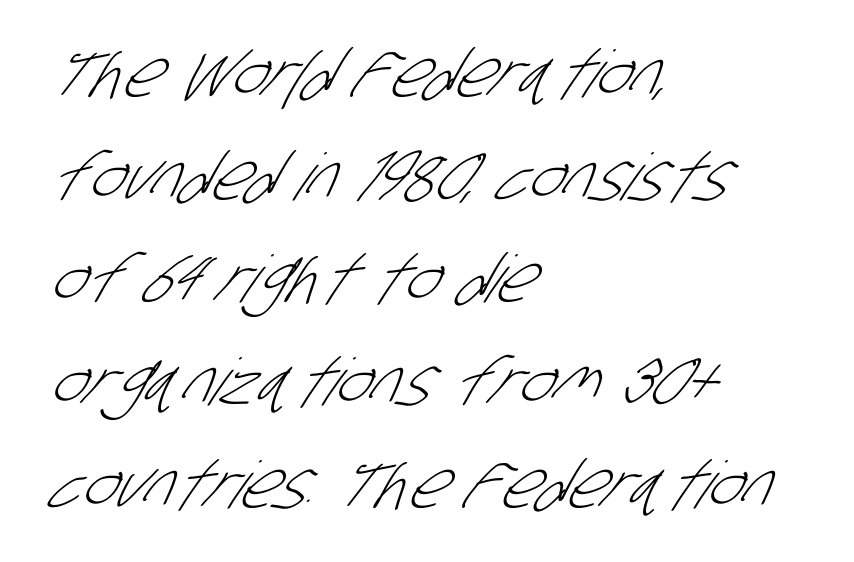
Q: Is the text bold? A: No.
Q: Is the typeface a serif or a sans-serif typeface? A: Sans-serif.
Q: Is the text underlined? A: No.
Q: How is the paragraph aligned? A: Left-aligned.
Q: Is the spacing between letters normal or unusually wide? A: Normal.
Q: Is the spacing between lines tight, normal or loose? A: Normal.
Q: Width (condensed, normal, or wide)? A: Condensed.
Q: Stroke contrast? A: Low.
Q: x-height? A: Large.
Q: Monospaced? A: No.
